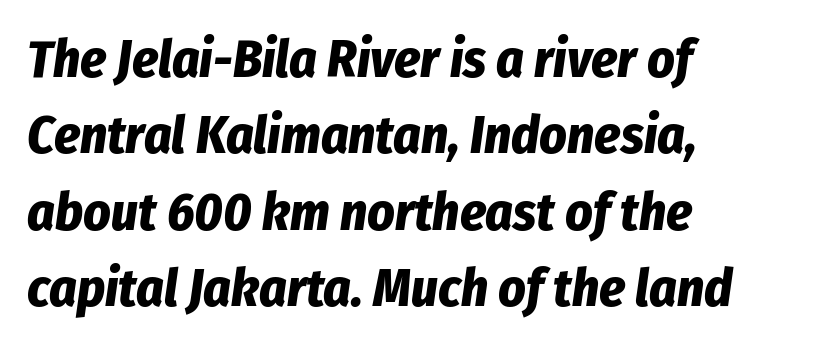
Q: Is the text bold? A: Yes.
Q: Is the text italic (slanted)? A: Yes, it leans right by about 8 degrees.
Q: Is the text underlined? A: No.
Q: How is the paragraph aligned? A: Left-aligned.
Q: Is the spacing between letters normal or unusually wide? A: Normal.
Q: Is the spacing between lines tight, normal or loose? A: Normal.
Q: Width (condensed, normal, or wide)? A: Condensed.
Q: Stroke contrast? A: Low.
Q: x-height? A: Medium.
Q: Monospaced? A: No.
